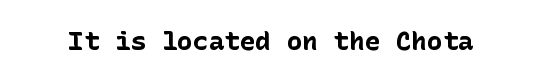
Only glyphs here, with clear space below each row. Rendered with straight, roman letterforms. The glyphs have the mass of a bold cut. Observe the ordinary spacing: letters are neighbours, not strangers.
